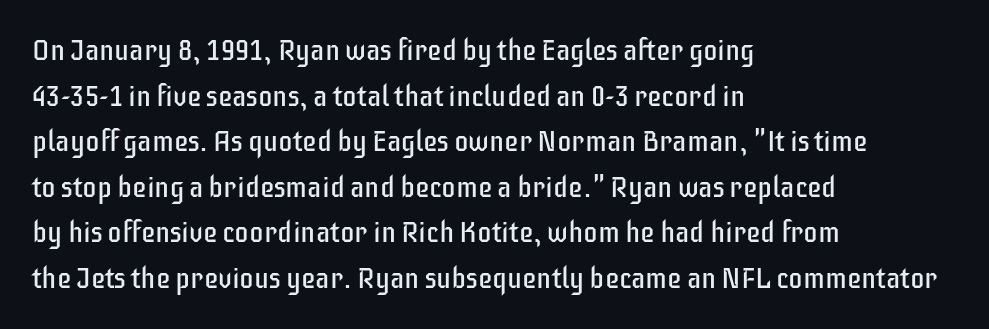
Q: Is the text bold? A: No.
Q: Is the text italic (slanted)? A: No, it is upright.
Q: Is the typeface a serif or a sans-serif typeface? A: Sans-serif.
Q: Is the text underlined? A: No.
Q: How is the paragraph aligned? A: Left-aligned.
Q: Is the spacing between letters normal or unusually wide? A: Normal.
Q: Is the spacing between lines tight, normal or loose? A: Normal.
Q: Width (condensed, normal, or wide)? A: Condensed.
Q: Stroke contrast? A: Low.
Q: x-height? A: Large.
Q: Monospaced? A: No.
